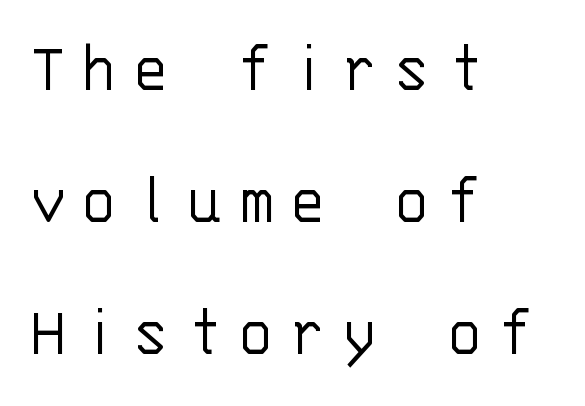
{"serif": "no", "italic": "no", "bold": "no", "weight": "light", "width": "normal", "stroke_contrast": "low", "x_height": "large", "monospaced": "yes", "underline": "no", "align": "left", "line_spacing_ratio": 1.76, "letter_spacing": "wide", "letter_spacing_em": 0.21, "glyph_px": 75}
